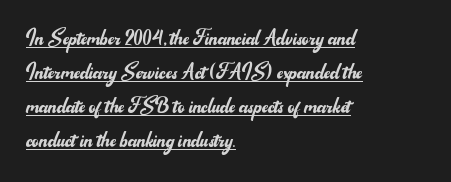
The image shows 26 px text type; set left-aligned, normal line spacing (1.31x), normal letter spacing, underlined.
